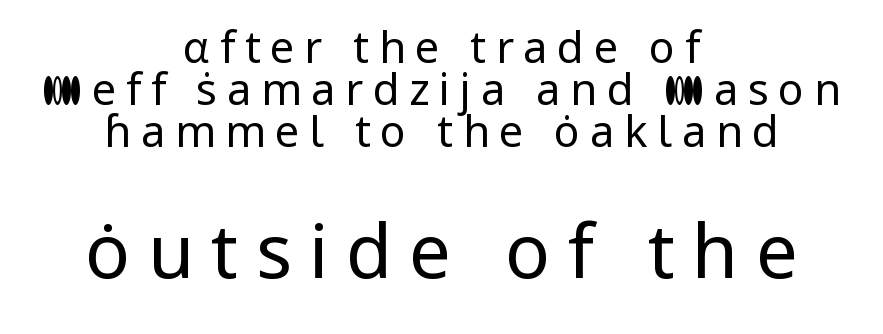
Counters stay open thanks to moderate or lighter strokes. Letters rest on an invisible, unmarked baseline. Here the designer chose a conventional face with non-uniform glyph widths. Quick note: interline space is minimal.
